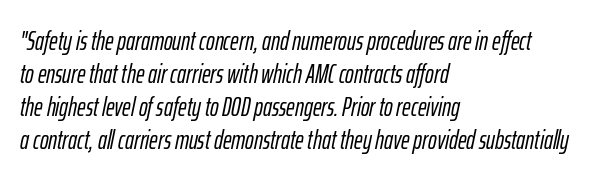
Check under the words: just untouched page. Is the letter spacing exaggerated? No — it looks like the ordinary default. The passage shown stacks its lines at a standard gap. Characters are canted at an angle relative to the baseline's perpendicular.
